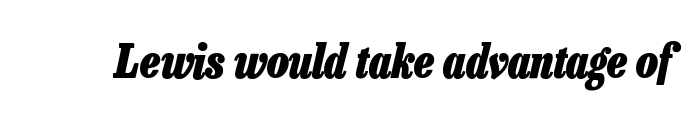
The image shows 46 px heavy, condensed type, italic (leaning right); set normal letter spacing, not underlined; low stroke contrast and a medium x-height.
